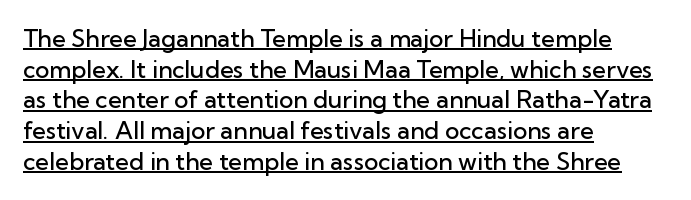
The image shows 24 px text type, upright; set left-aligned, normal line spacing (1.28x), normal letter spacing, underlined.
